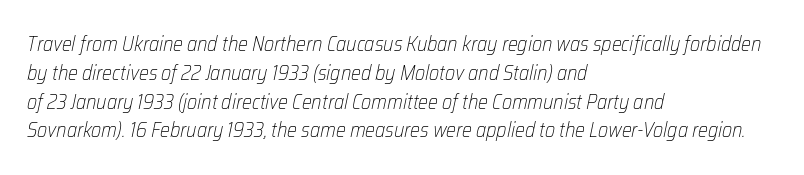
{"italic": "yes", "lean": "right", "slant_degrees": 12, "bold": "no", "underline": "no", "align": "left", "line_spacing": "normal", "line_spacing_ratio": 1.37, "letter_spacing": "normal", "letter_spacing_em": 0.0, "glyph_px": 21}
